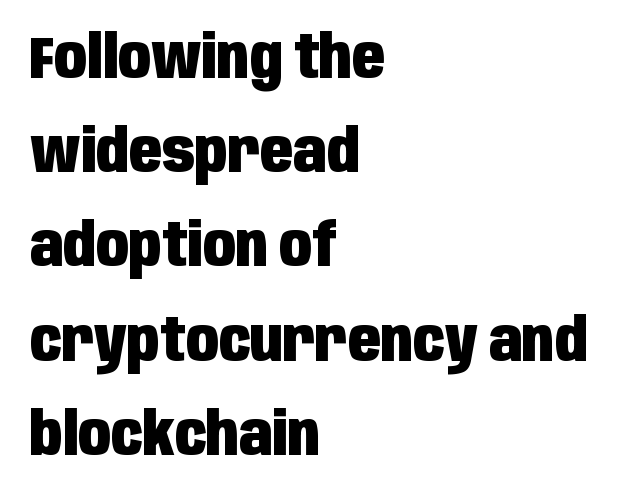
{"serif": "no", "italic": "no", "bold": "yes", "weight": "heavy", "width": "condensed", "stroke_contrast": "low", "x_height": "large", "monospaced": "no", "underline": "no", "align": "left", "line_spacing": "normal", "line_spacing_ratio": 1.57, "letter_spacing": "normal", "letter_spacing_em": 0.0, "glyph_px": 60}
